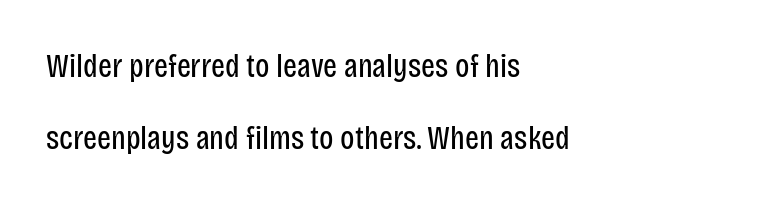
The image shows 33 px regular-weight, condensed sans-serif type, upright; set left-aligned, loose line spacing (2.19x), normal letter spacing, not underlined; low stroke contrast and a large x-height.
